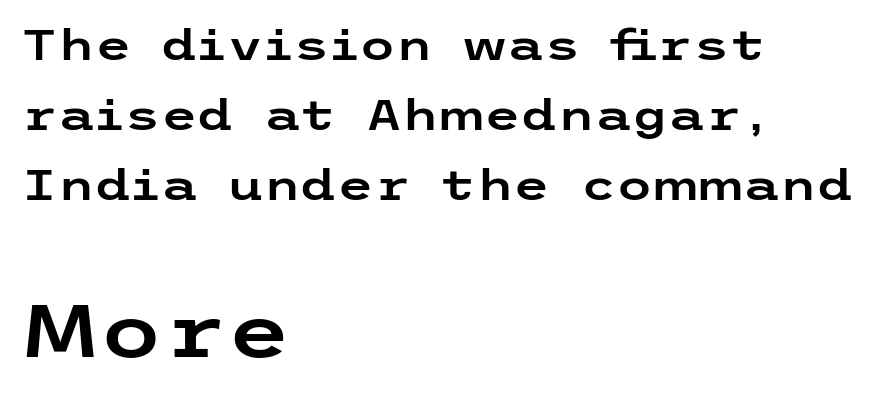
The area under the type is left untouched. These two chunks differ in scale, with the bottom chunk taking the larger measure. Where is the straight margin? On the left. Each letter's strokes conclude bluntly, with no projecting serifs. Italic: no, the glyphs are upright roman.
